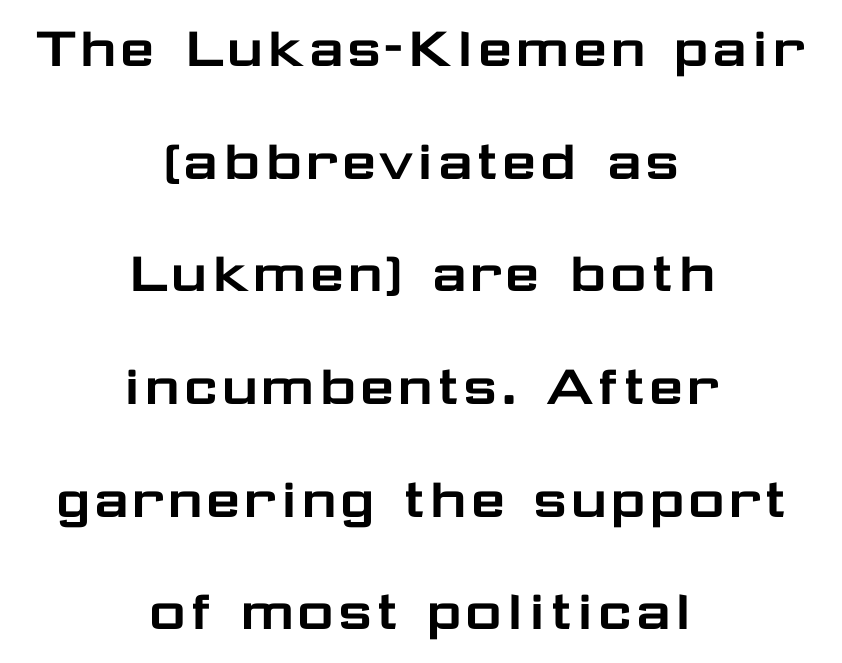
Q: Is the text italic (slanted)? A: No, it is upright.
Q: Is the typeface a serif or a sans-serif typeface? A: Sans-serif.
Q: Is the text underlined? A: No.
Q: How is the paragraph aligned? A: Centered.
Q: Is the spacing between letters normal or unusually wide? A: Normal.
Q: Width (condensed, normal, or wide)? A: Wide.
Q: Stroke contrast? A: Low.
Q: x-height? A: Medium.
Q: Monospaced? A: No.
